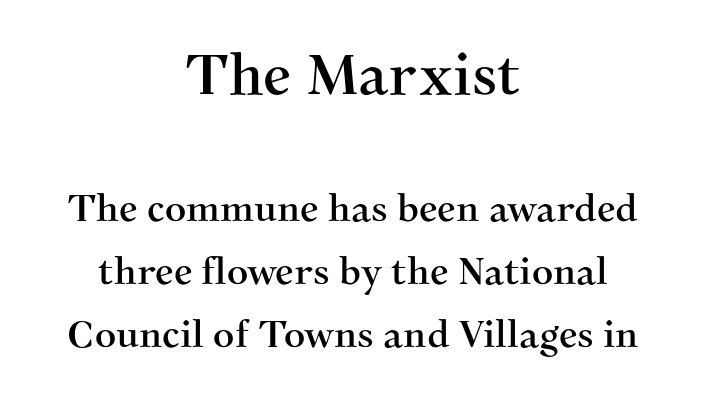
{"serif": "yes", "italic": "no", "width": "normal", "stroke_contrast": "medium", "x_height": "medium", "monospaced": "no", "underline": "no", "align": "center", "line_spacing": "normal", "line_spacing_ratio": 1.7, "letter_spacing": "normal", "letter_spacing_em": 0.0, "larger_block": "first", "size_ratio": 1.51, "glyph_px": 56}
